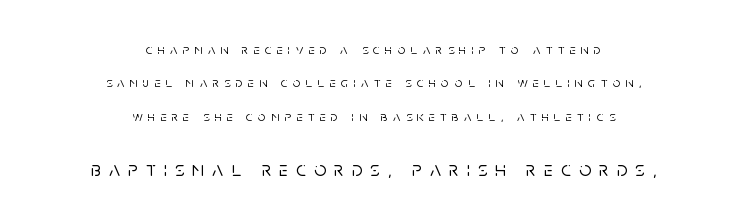
This rendering widens character spacing well past its baseline value. These lines stack symmetrically, like a column narrowing and widening about its center. The leading is generous, giving the passage an open texture. Has an underline been added? It has not. The font's upright variant was chosen for this text.
